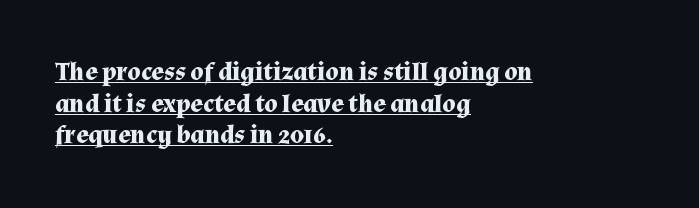
The image shows 26 px bold type, upright; set left-aligned, line spacing 1.22x, normal letter spacing, underlined.
